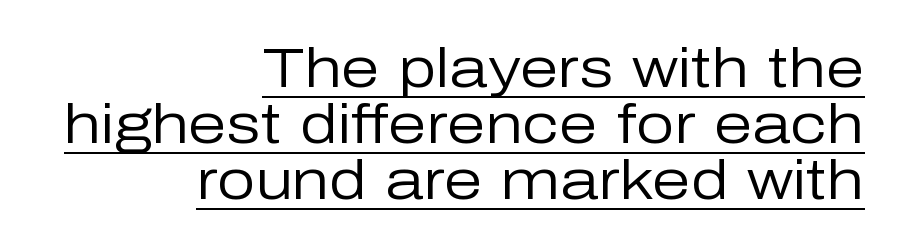
Q: Is the text bold? A: No.
Q: Is the text italic (slanted)? A: No, it is upright.
Q: Is the typeface a serif or a sans-serif typeface? A: Sans-serif.
Q: Is the text underlined? A: Yes.
Q: How is the paragraph aligned? A: Right-aligned.
Q: Is the spacing between letters normal or unusually wide? A: Normal.
Q: Is the spacing between lines tight, normal or loose? A: Tight.
Q: Width (condensed, normal, or wide)? A: Normal.
Q: Stroke contrast? A: Low.
Q: x-height? A: Medium.
Q: Monospaced? A: No.
